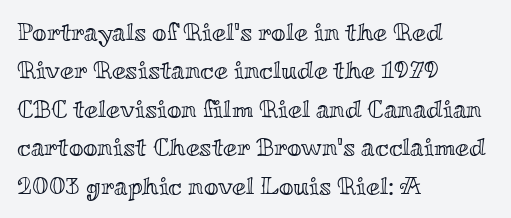
{"italic": "no", "underline": "no", "align": "left", "line_spacing": "normal", "line_spacing_ratio": 1.54, "letter_spacing": "normal", "letter_spacing_em": 0.0, "glyph_px": 25}
